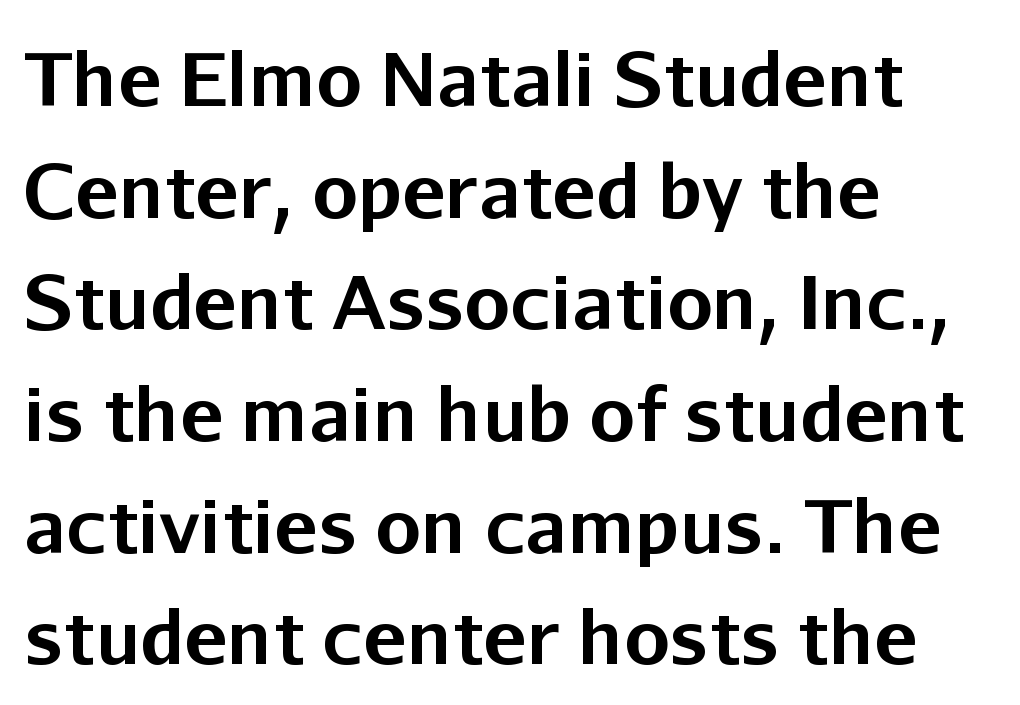
{"serif": "no", "italic": "no", "bold": "yes", "weight": "bold", "width": "normal", "stroke_contrast": "low", "x_height": "medium", "monospaced": "no", "underline": "no", "align": "left", "line_spacing": "normal", "line_spacing_ratio": 1.53, "letter_spacing": "normal", "letter_spacing_em": 0.0, "glyph_px": 73}
